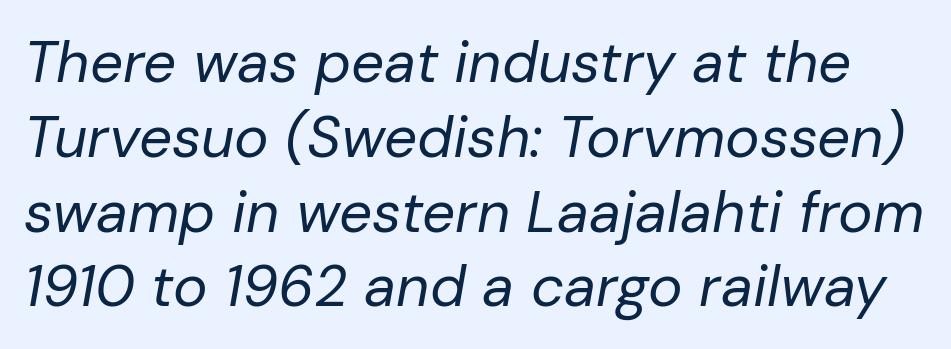
This is oblique type, the kind used for emphasis or titles. Do the characters align in a grid? No, the font is proportional. Beneath every word, the page is bare. The type is set solid horizontally, with unmodified tracking. Rows of type keep a routine distance in the vertical direction. The typesetting does not lean heavy: it is not bold.
